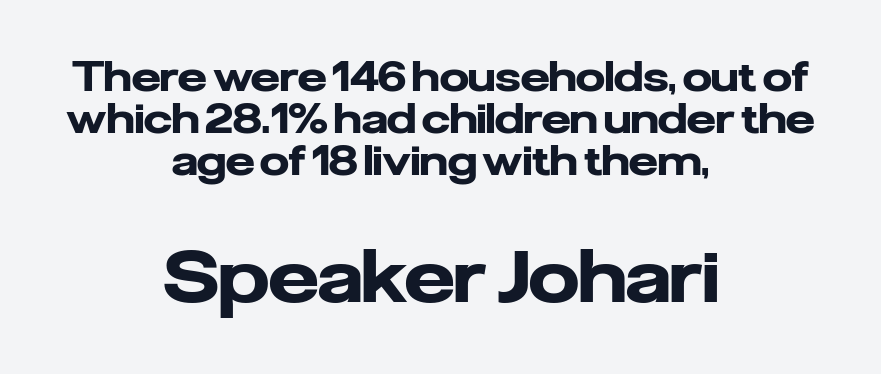
Q: Is the text bold? A: Yes.
Q: Is the text italic (slanted)? A: No, it is upright.
Q: Is the typeface a serif or a sans-serif typeface? A: Sans-serif.
Q: Is the text underlined? A: No.
Q: How is the paragraph aligned? A: Centered.
Q: Is the spacing between letters normal or unusually wide? A: Normal.
Q: Is the spacing between lines tight, normal or loose? A: Tight.
Q: Which block of text is set in a larger size, the first (top) or the second (bottom)? A: The second (bottom) one.
Q: Width (condensed, normal, or wide)? A: Normal.
Q: Stroke contrast? A: Low.
Q: x-height? A: Medium.
Q: Monospaced? A: No.
